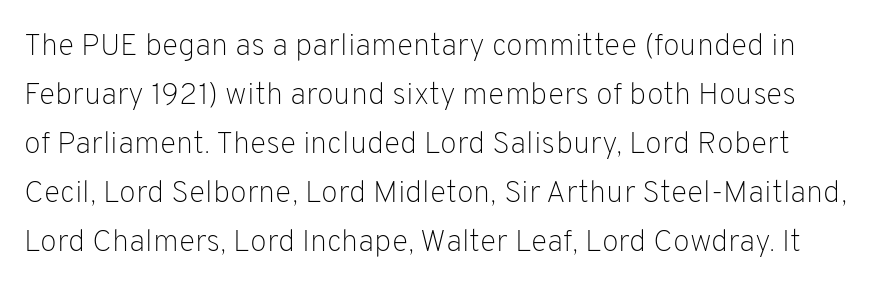
Q: Is the text bold? A: No.
Q: Is the text italic (slanted)? A: No, it is upright.
Q: Is the typeface a serif or a sans-serif typeface? A: Sans-serif.
Q: Is the text underlined? A: No.
Q: Is the spacing between letters normal or unusually wide? A: Normal.
Q: Is the spacing between lines tight, normal or loose? A: Normal.
Q: Width (condensed, normal, or wide)? A: Normal.
Q: Stroke contrast? A: Low.
Q: x-height? A: Medium.
Q: Monospaced? A: No.
